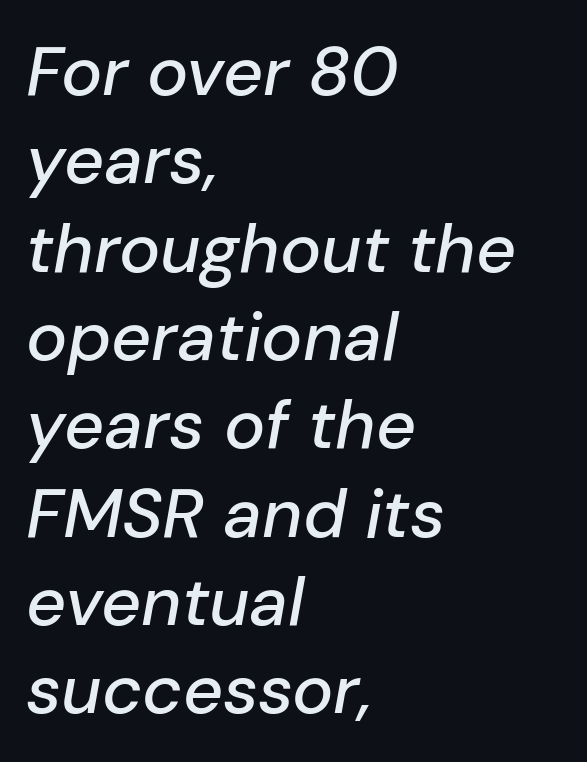
This rendering uses left alignment, leaving the right contour irregular. Characters are canted at an angle relative to the baseline's perpendicular. Check under the words: just untouched page. A normal amount of white space separates one row of letters from the next.
